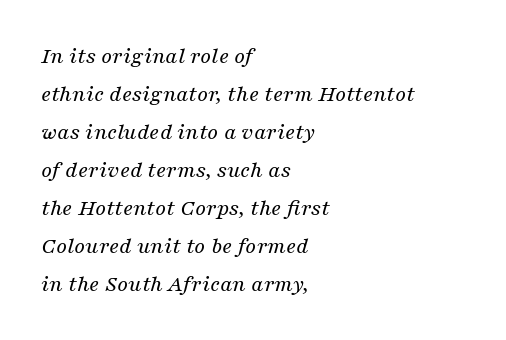
{"italic": "yes", "lean": "right", "slant_degrees": 16, "bold": "no", "underline": "no", "align": "left", "line_spacing": "normal", "line_spacing_ratio": 1.58, "letter_spacing": "normal", "letter_spacing_em": 0.0, "glyph_px": 24}
